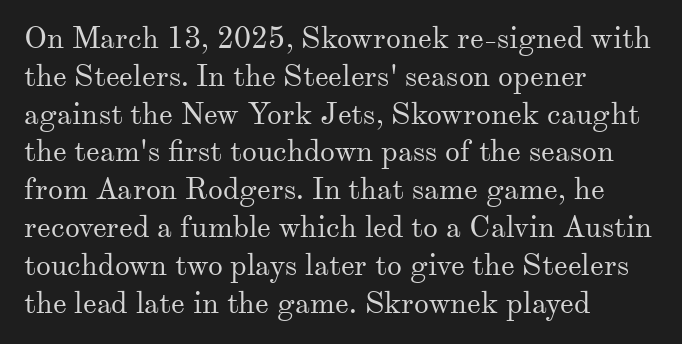
The letters advance in unequal steps, a hallmark of proportional type. Honestly, the letter spacing is just normal — you wouldn't notice it. The passage shown stacks its lines at a standard gap. The specimen reads as upright at a glance. Plain, unruled lines of type. No extra ink here — the face is not bold.
